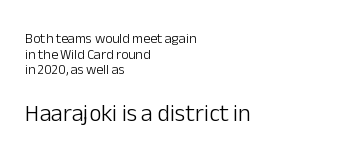
The image shows 24 px text type, upright; set left-aligned, tight line spacing (1.12x), normal letter spacing, not underlined; the second (bottom) block is 1.71x larger.
